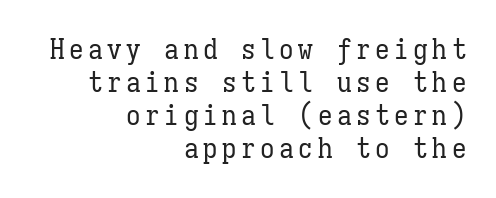
This sample trades vertical openness for compactness between lines. Ordinary non-slanted type is in use. The ragged edge is on the left, which tells us the setting is flush right. The font is comparable to plain body text, perhaps lighter. Lines of text with bare space underneath.
